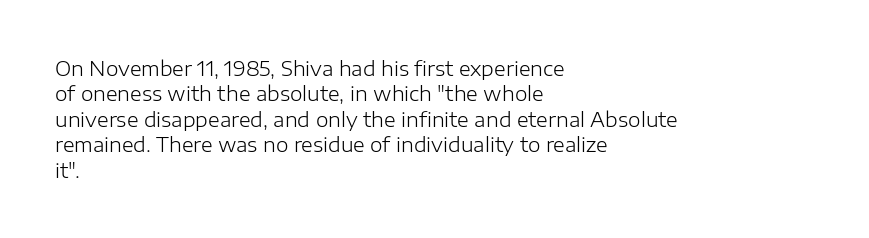
{"italic": "no", "bold": "no", "underline": "no", "align": "left", "line_spacing": "normal", "line_spacing_ratio": 1.27, "letter_spacing": "normal", "letter_spacing_em": 0.0, "glyph_px": 20}
